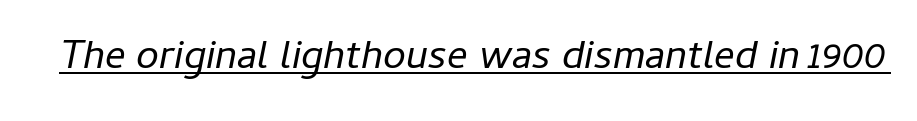
Q: Is the text bold? A: No.
Q: Is the text italic (slanted)? A: Yes, it leans right by about 11 degrees.
Q: Is the text underlined? A: Yes.
Q: Is the spacing between letters normal or unusually wide? A: Normal.
Q: Width (condensed, normal, or wide)? A: Normal.
Q: Stroke contrast? A: Low.
Q: x-height? A: Medium.
Q: Monospaced? A: No.
